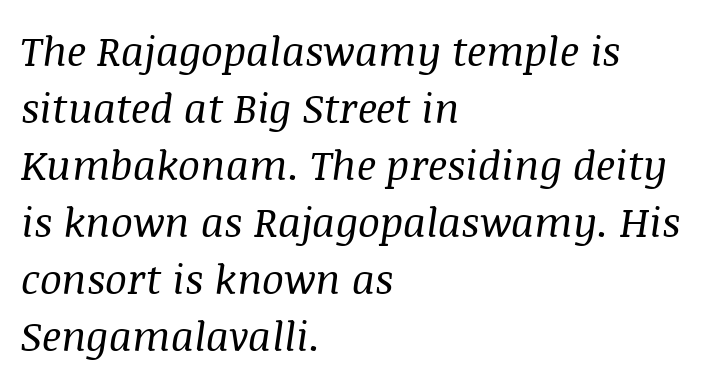
The image shows 41 px regular-weight serif type, italic (leaning right); set left-aligned, normal line spacing (1.39x), normal letter spacing, not underlined; medium stroke contrast and a large x-height.
